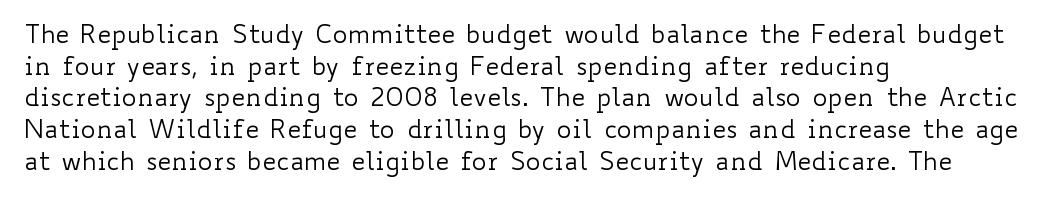
The image shows 25 px text type, upright; set left-aligned, normal line spacing (1.27x), normal letter spacing, not underlined.
